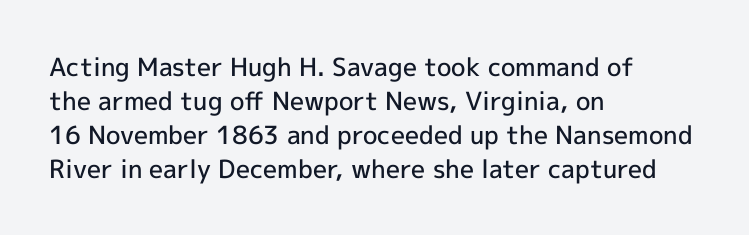
Q: Is the text bold? A: Semi-bold.
Q: Is the text italic (slanted)? A: No, it is upright.
Q: Is the text underlined? A: No.
Q: How is the paragraph aligned? A: Left-aligned.
Q: Is the spacing between letters normal or unusually wide? A: Normal.
Q: Is the spacing between lines tight, normal or loose? A: Normal.
